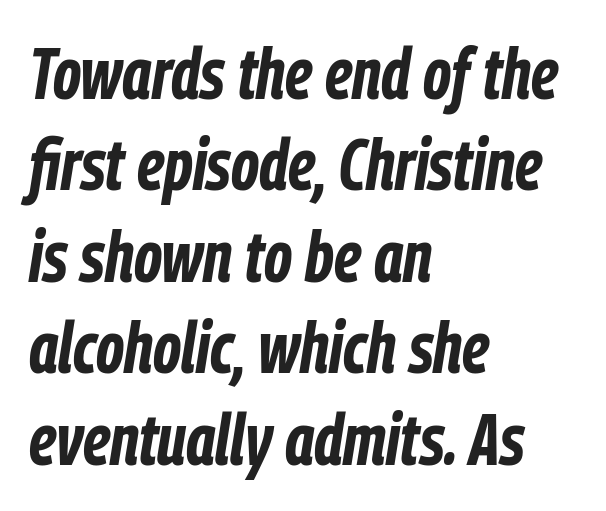
The image shows 72 px bold, condensed type, italic (leaning right); set left-aligned, normal line spacing (1.27x), normal letter spacing, not underlined; low stroke contrast and a medium x-height.
